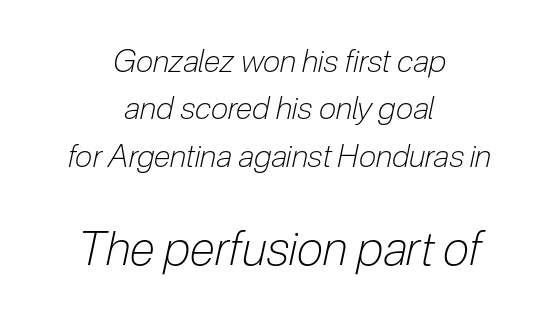
The image shows 47 px light, condensed type, italic (leaning right); set centered, normal line spacing (1.53x), normal letter spacing, not underlined; the second (bottom) block is 1.52x larger; low stroke contrast and a medium x-height.
